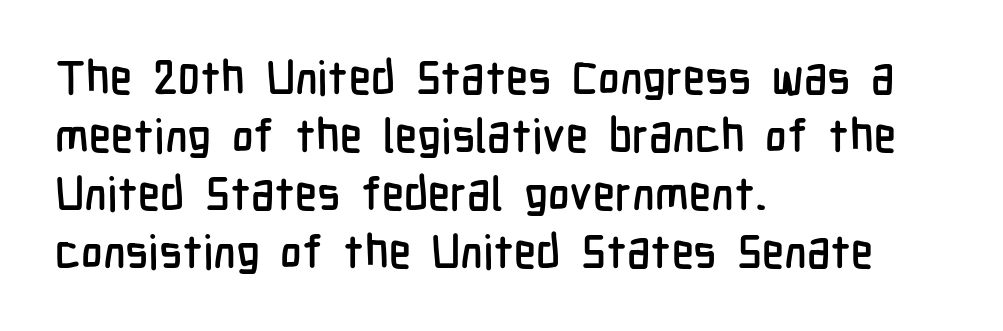
{"serif": "no", "italic": "no", "width": "condensed", "stroke_contrast": "low", "x_height": "medium", "monospaced": "no", "underline": "no", "align": "left", "line_spacing": "normal", "line_spacing_ratio": 1.26, "letter_spacing": "normal", "letter_spacing_em": 0.0, "glyph_px": 46}
